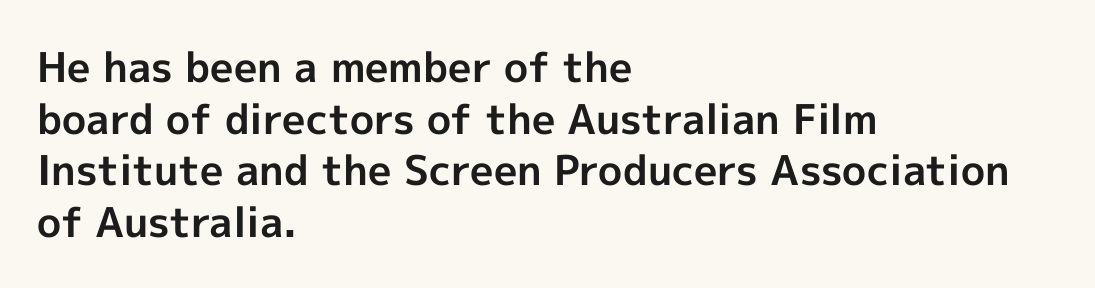
The image shows 41 px bold sans-serif type, upright; set left-aligned, normal line spacing (1.26x), normal letter spacing, not underlined; a medium x-height.
